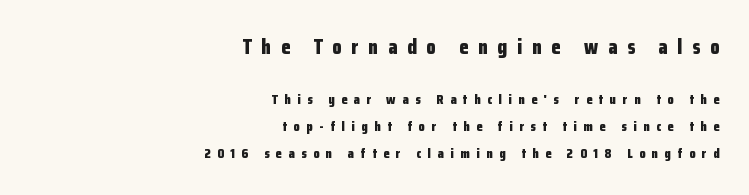
{"italic": "no", "bold": "yes", "underline": "no", "align": "right", "line_spacing": "loose", "line_spacing_ratio": 1.94, "letter_spacing": "wide", "letter_spacing_em": 0.47, "larger_block": "first", "size_ratio": 1.5, "glyph_px": 21}
